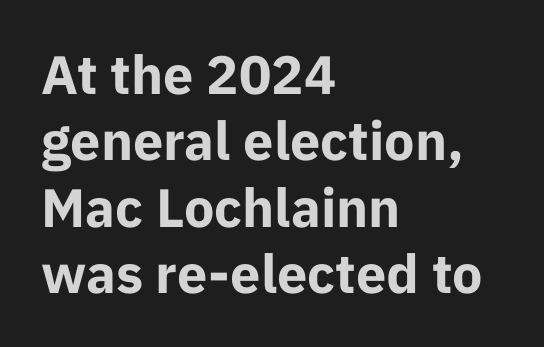
Q: Is the text bold? A: Yes.
Q: Is the text italic (slanted)? A: No, it is upright.
Q: Is the typeface a serif or a sans-serif typeface? A: Sans-serif.
Q: Is the text underlined? A: No.
Q: How is the paragraph aligned? A: Left-aligned.
Q: Is the spacing between letters normal or unusually wide? A: Normal.
Q: Width (condensed, normal, or wide)? A: Normal.
Q: Stroke contrast? A: Low.
Q: x-height? A: Medium.
Q: Monospaced? A: No.
